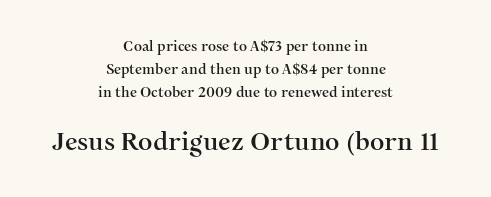
Honestly, the row spacing looks completely unremarkable. The passage shown has conventional tracking throughout. The axis of the letterforms is exactly vertical. The block sitting lower on the canvas is the one with enlarged characters. The setting favours the middle, as headings and verse often do. Quick note: underline off.
